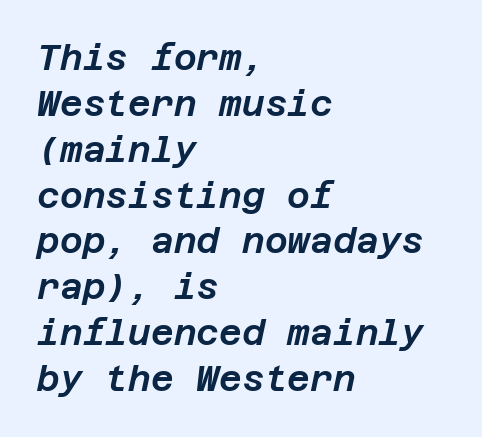
Q: Is the text italic (slanted)? A: Yes, it leans right by about 12 degrees.
Q: Is the text underlined? A: No.
Q: How is the paragraph aligned? A: Left-aligned.
Q: Is the spacing between letters normal or unusually wide? A: Normal.
Q: Is the spacing between lines tight, normal or loose? A: Normal.
Q: Width (condensed, normal, or wide)? A: Normal.
Q: Stroke contrast? A: Low.
Q: x-height? A: Large.
